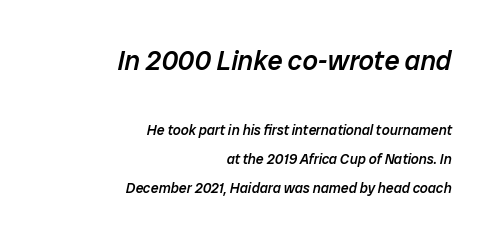
{"italic": "yes", "lean": "right", "slant_degrees": 12, "bold": "semi", "underline": "no", "align": "right", "line_spacing": "loose", "line_spacing_ratio": 2.08, "letter_spacing": "normal", "letter_spacing_em": 0.0, "larger_block": "first", "size_ratio": 1.93, "glyph_px": 27}
